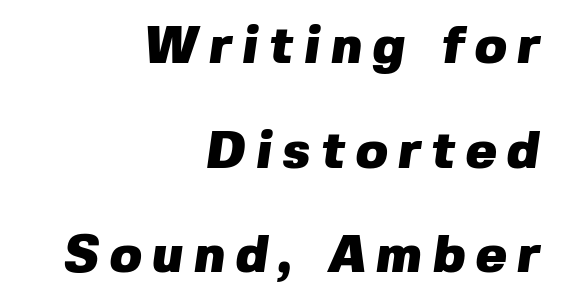
Q: Is the text bold? A: Yes.
Q: Is the typeface a serif or a sans-serif typeface? A: Sans-serif.
Q: Is the text underlined? A: No.
Q: How is the paragraph aligned? A: Right-aligned.
Q: Is the spacing between letters normal or unusually wide? A: Unusually wide.
Q: Is the spacing between lines tight, normal or loose? A: Loose.
Q: Width (condensed, normal, or wide)? A: Normal.
Q: Stroke contrast? A: Low.
Q: x-height? A: Medium.
Q: Monospaced? A: No.
